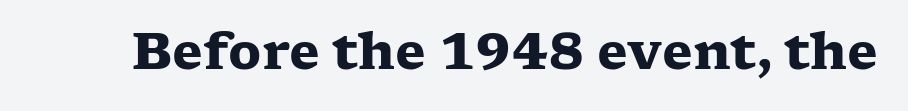
The rendering uses a bold face; every stroke is thick and dark. Every stem runs plumb, perpendicular to the baseline. You could not count columns in this text — the font is proportionally spaced. Words float on clear page, feet unadorned. Look at the tracking — it's just the regular setting, nothing added.
